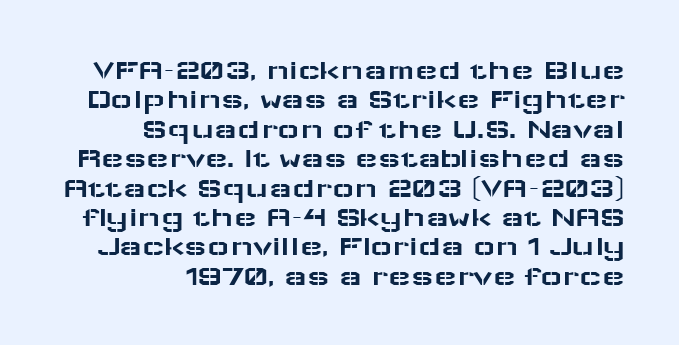
{"serif": "no", "italic": "no", "width": "wide", "stroke_contrast": "low", "x_height": "medium", "monospaced": "no", "underline": "no", "align": "right", "line_spacing": "tight", "line_spacing_ratio": 0.98, "letter_spacing": "normal", "letter_spacing_em": 0.0, "glyph_px": 30}
